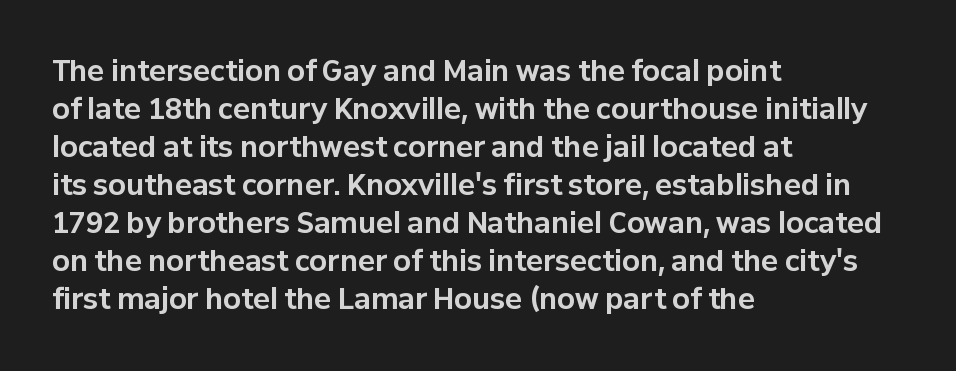
The space beneath each line is pristine and unruled. The characters look thick and weighty, a clear bold. Note the varied advance widths — an 'i' is clearly narrower than an 'm'. Unlike a traditional serif, this face leaves its strokes unadorned.
